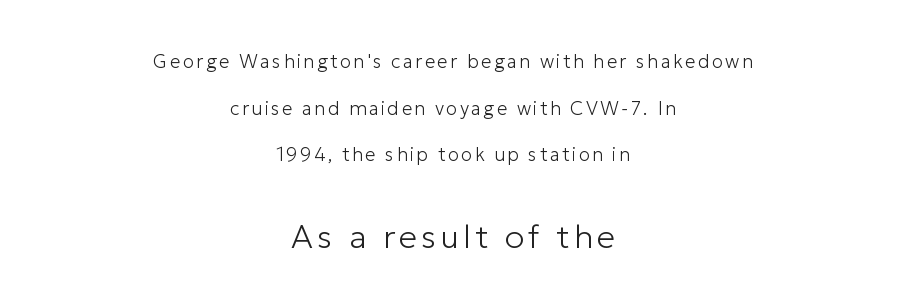
The image shows 33 px light sans-serif type, upright; set centered, loose line spacing (2.45x), not underlined; the second (bottom) block is 1.74x larger; low stroke contrast and a medium x-height.
